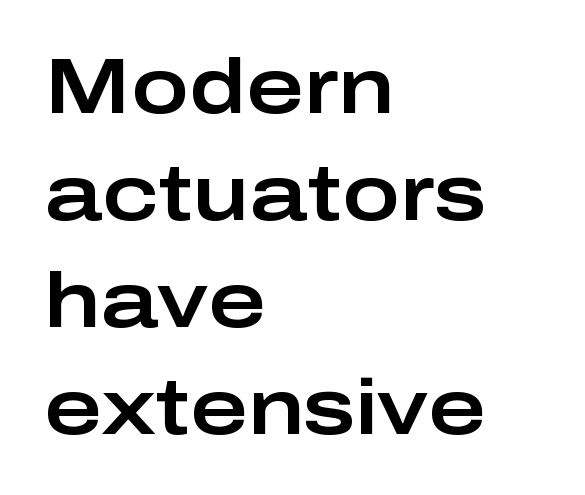
The image shows 78 px wide sans-serif type, upright; set left-aligned, normal line spacing (1.37x), normal letter spacing, not underlined; low stroke contrast and a medium x-height.
